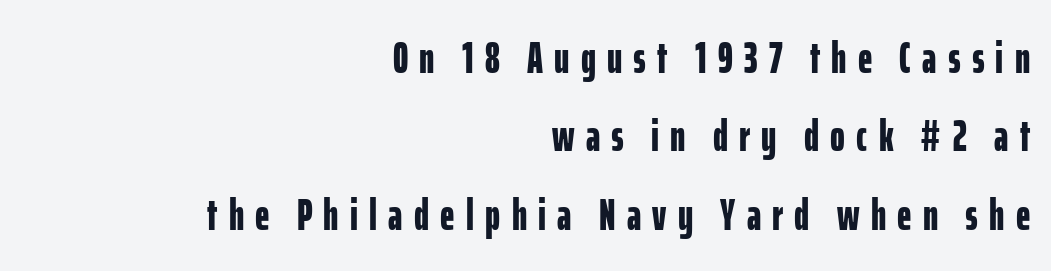
Q: Is the text bold? A: Yes.
Q: Is the text italic (slanted)? A: No, it is upright.
Q: Is the typeface a serif or a sans-serif typeface? A: Sans-serif.
Q: Is the text underlined? A: No.
Q: How is the paragraph aligned? A: Right-aligned.
Q: Is the spacing between letters normal or unusually wide? A: Unusually wide.
Q: Width (condensed, normal, or wide)? A: Condensed.
Q: Stroke contrast? A: Low.
Q: x-height? A: Medium.
Q: Monospaced? A: No.
